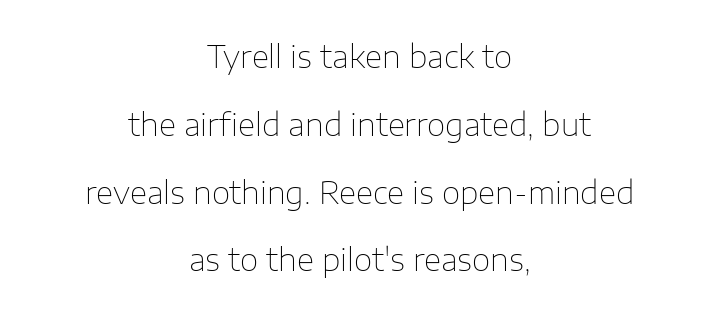
{"serif": "no", "italic": "no", "bold": "no", "weight": "thin", "width": "normal", "stroke_contrast": "low", "x_height": "medium", "monospaced": "no", "underline": "no", "align": "center", "line_spacing": "loose", "line_spacing_ratio": 2.26, "letter_spacing": "normal", "letter_spacing_em": 0.0, "glyph_px": 30}
